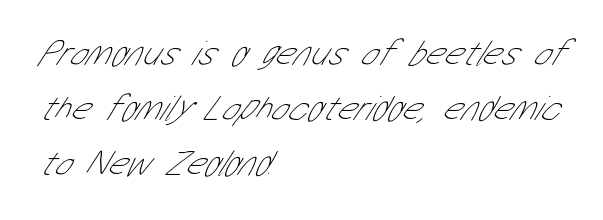
The image shows 36 px thin, condensed sans-serif type; set left-aligned, normal line spacing (1.53x), normal letter spacing, not underlined; low stroke contrast and a medium x-height.
